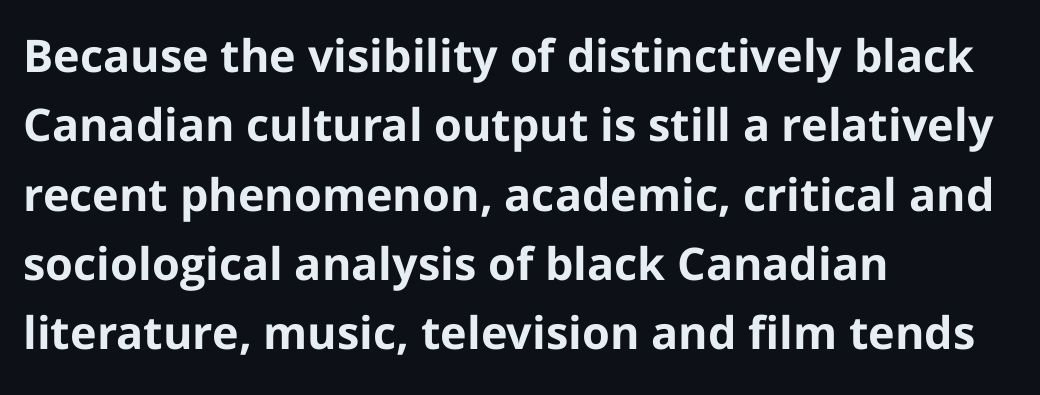
These words are printed bold, with thick strokes throughout. Successive baselines arrive at the customary interval. You can tell it's not italic because the verticals are truly vertical. Unlike a traditional serif, this face leaves its strokes unadorned.
